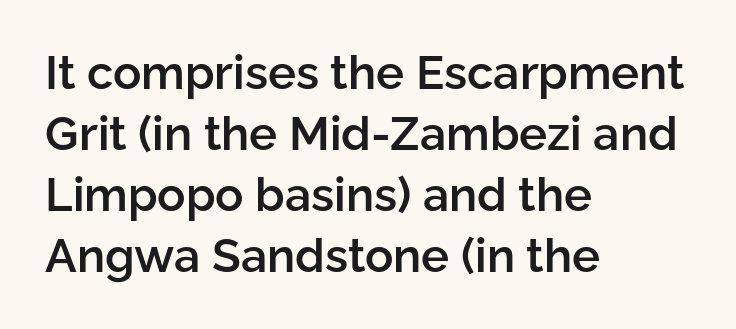
Each letter keeps its own natural width here, so spacing adapts to shape. This block has exactly the height ordinary leading produces. In CSS terms this would be text-align: left. Tracking value appears to be zero — textbook default spacing.
